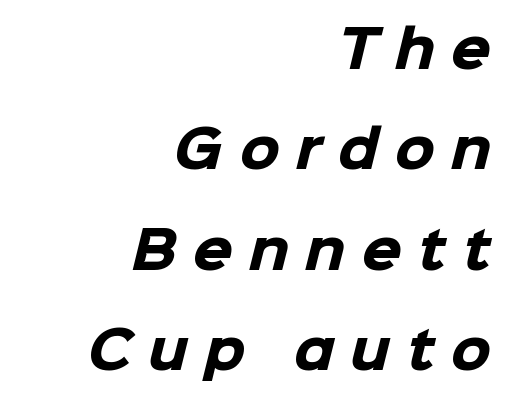
Leftover space on each line is placed entirely before the opening word. The face used here is proportionally spaced, like ordinary book or web type. The font is running at its bold setting. Quick note: interline space is abundant.
